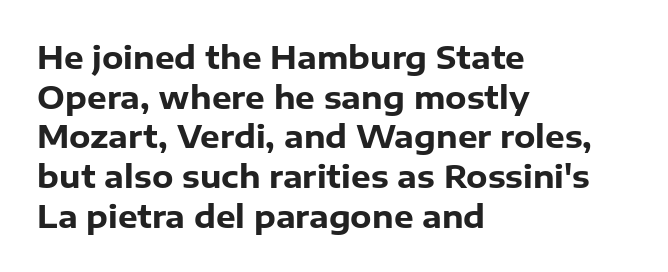
Q: Is the text bold? A: Yes.
Q: Is the text italic (slanted)? A: No, it is upright.
Q: Is the typeface a serif or a sans-serif typeface? A: Sans-serif.
Q: Is the text underlined? A: No.
Q: How is the paragraph aligned? A: Left-aligned.
Q: Is the spacing between letters normal or unusually wide? A: Normal.
Q: Is the spacing between lines tight, normal or loose? A: Normal.
Q: Width (condensed, normal, or wide)? A: Normal.
Q: Stroke contrast? A: Low.
Q: x-height? A: Medium.
Q: Monospaced? A: No.
